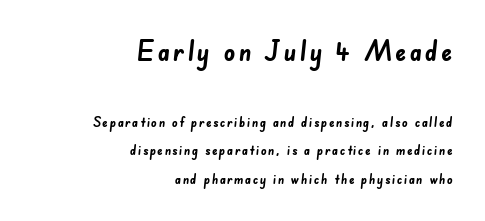
The image shows 28 px semibold sans-serif type; set right-aligned, loose line spacing (2.05x), not underlined; the first (top) block is 2.0x larger; low stroke contrast and a small x-height.
